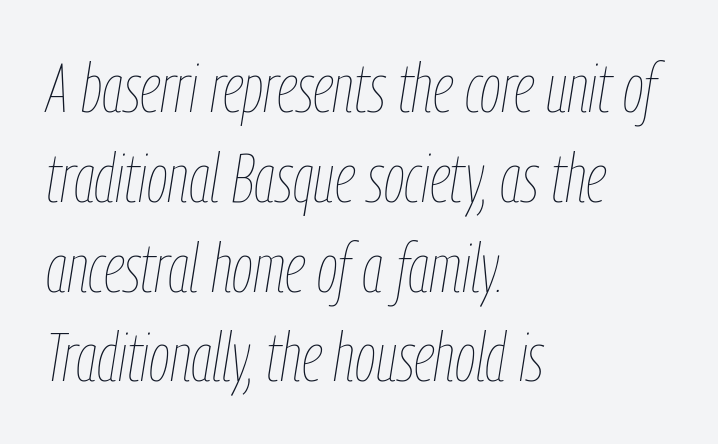
You could not count columns in this text — the font is proportionally spaced. Anything drawn beneath the words? Only blank space. Tracking value appears to be zero — textbook default spacing. Slanted lettering throughout. Quick note: interline space is typical. Each stroke keeps to a modest, everyday thickness or less.
